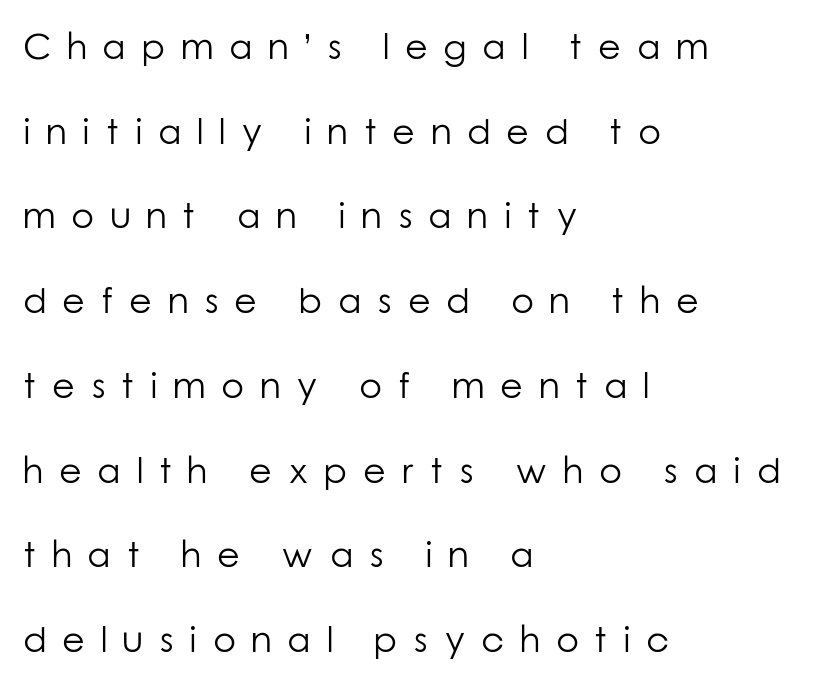
Weight: not bold — regular or lighter. Compared with typical paragraphs, the rows here are farther apart. The letterforms stand isolated, each surrounded by extra space. Each letter's strokes conclude bluntly, with no projecting serifs. Visually the block forms a straight wall on the left and a jagged coastline on the right. In terms of posture, this sample is upright.
